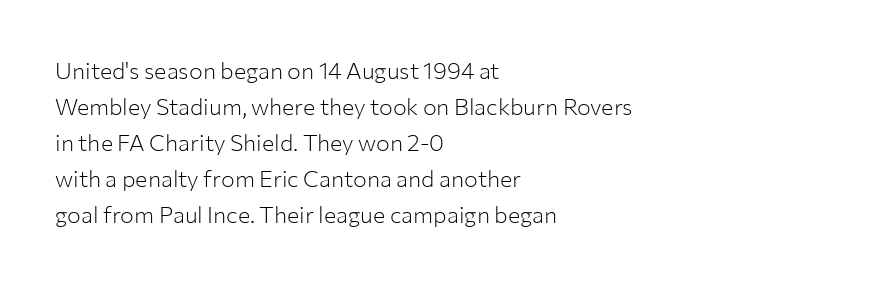
The image shows 23 px text type, upright; set left-aligned, normal line spacing (1.57x), normal letter spacing, not underlined.
